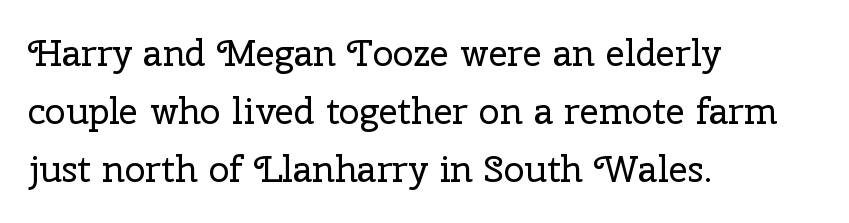
Q: Is the text bold? A: No.
Q: Is the text italic (slanted)? A: No, it is upright.
Q: Is the typeface a serif or a sans-serif typeface? A: Serif.
Q: Is the text underlined? A: No.
Q: How is the paragraph aligned? A: Left-aligned.
Q: Is the spacing between letters normal or unusually wide? A: Normal.
Q: Is the spacing between lines tight, normal or loose? A: Normal.
Q: Width (condensed, normal, or wide)? A: Normal.
Q: Stroke contrast? A: Low.
Q: x-height? A: Medium.
Q: Monospaced? A: No.
